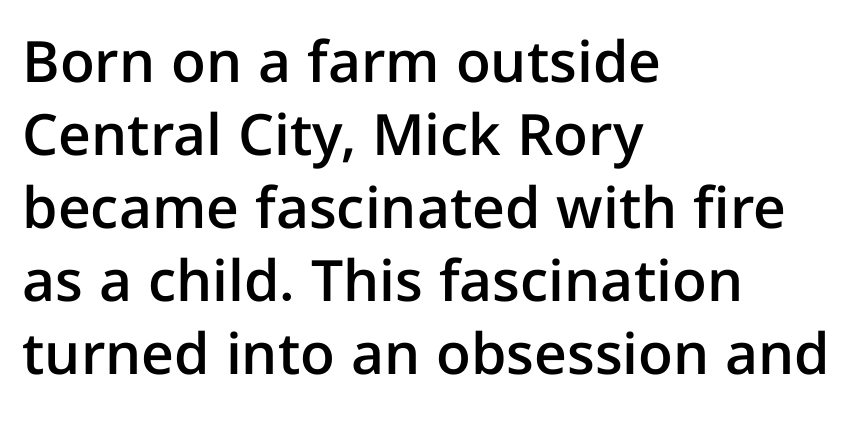
The image shows 57 px semibold sans-serif type, upright; set left-aligned, normal line spacing (1.28x), normal letter spacing, not underlined; low stroke contrast and a medium x-height.
